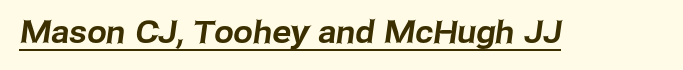
Q: Is the typeface a serif or a sans-serif typeface? A: Sans-serif.
Q: Is the text underlined? A: Yes.
Q: Is the spacing between letters normal or unusually wide? A: Normal.
Q: Width (condensed, normal, or wide)? A: Normal.
Q: Stroke contrast? A: Low.
Q: x-height? A: Medium.
Q: Monospaced? A: No.
